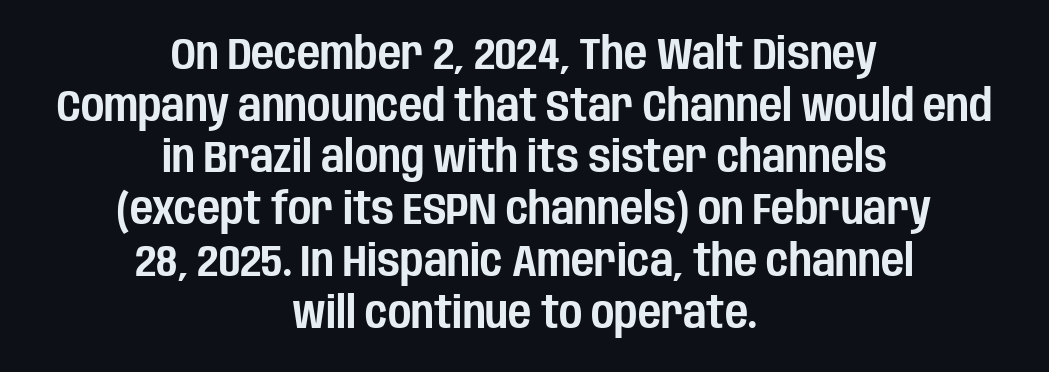
Q: Is the text italic (slanted)? A: No, it is upright.
Q: Is the typeface a serif or a sans-serif typeface? A: Sans-serif.
Q: Is the text underlined? A: No.
Q: How is the paragraph aligned? A: Centered.
Q: Is the spacing between letters normal or unusually wide? A: Normal.
Q: Is the spacing between lines tight, normal or loose? A: Tight.
Q: Width (condensed, normal, or wide)? A: Condensed.
Q: Stroke contrast? A: Low.
Q: x-height? A: Large.
Q: Monospaced? A: No.
